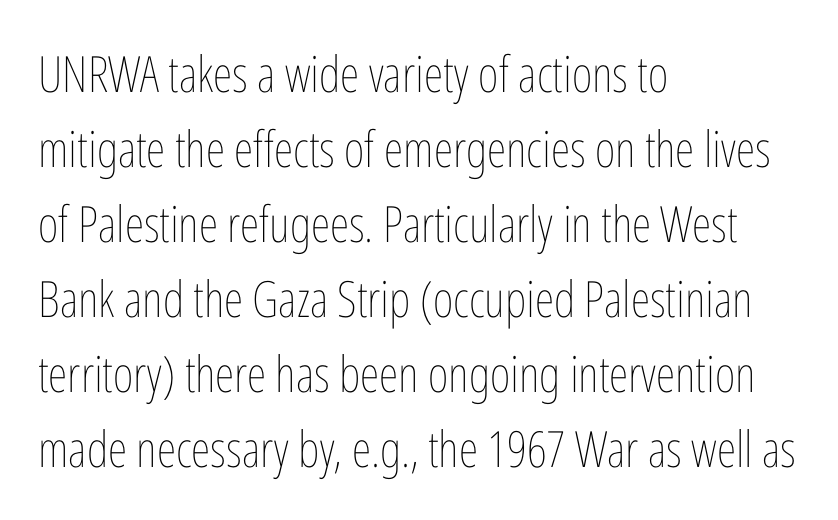
{"italic": "no", "bold": "no", "weight": "thin", "width": "condensed", "stroke_contrast": "low", "x_height": "medium", "monospaced": "no", "underline": "no", "align": "left", "line_spacing": "normal", "line_spacing_ratio": 1.5, "letter_spacing": "normal", "letter_spacing_em": 0.0, "glyph_px": 50}
